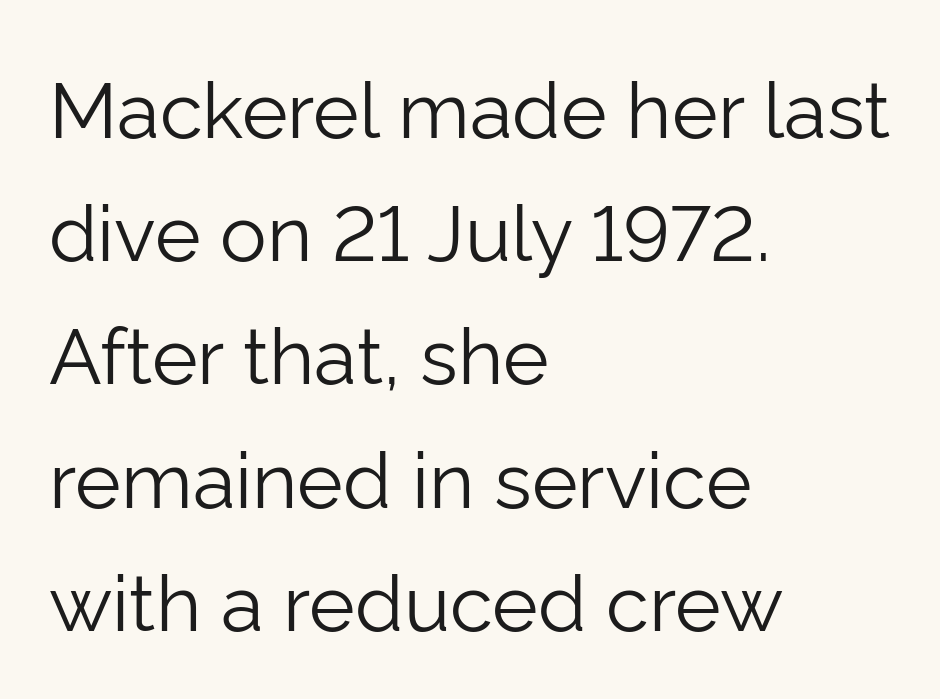
The image shows 78 px light sans-serif type, upright; set left-aligned, normal line spacing (1.58x), normal letter spacing, not underlined; low stroke contrast and a medium x-height.
